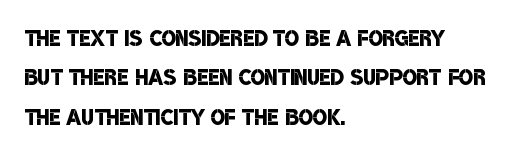
The passage shown is not underscored anywhere. Each new line begins a customary step beneath the previous one. Spacing between characters is what you'd get straight out of the box. The face used here is a semibold: visibly heavier than regular, lighter than bold.
